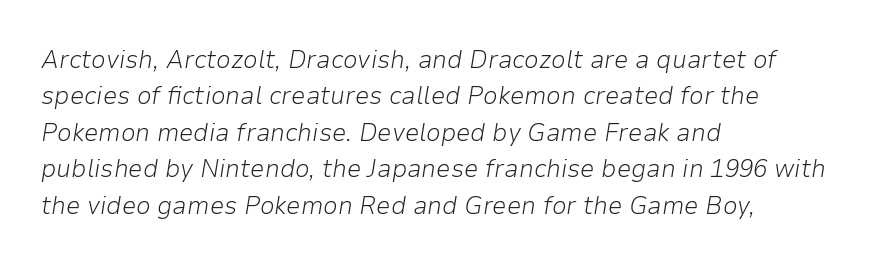
Q: Is the text bold? A: No.
Q: Is the text italic (slanted)? A: Yes, it leans right by about 9 degrees.
Q: Is the text underlined? A: No.
Q: How is the paragraph aligned? A: Left-aligned.
Q: Is the spacing between letters normal or unusually wide? A: Normal.
Q: Is the spacing between lines tight, normal or loose? A: Normal.
